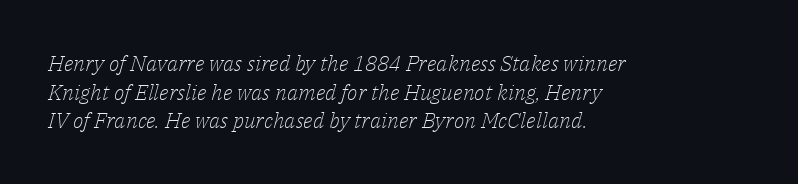
Q: Is the text bold? A: No.
Q: Is the text italic (slanted)? A: Yes, it leans right by about 14 degrees.
Q: Is the text underlined? A: No.
Q: How is the paragraph aligned? A: Left-aligned.
Q: Is the spacing between letters normal or unusually wide? A: Normal.
Q: Is the spacing between lines tight, normal or loose? A: Normal.
